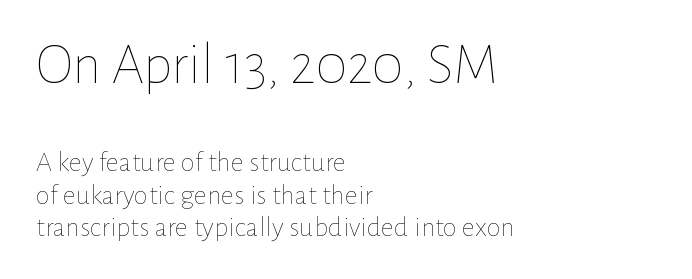
{"italic": "no", "bold": "no", "weight": "thin", "width": "normal", "stroke_contrast": "low", "x_height": "medium", "monospaced": "no", "underline": "no", "align": "left", "line_spacing": "tight", "line_spacing_ratio": 1.12, "letter_spacing": "normal", "letter_spacing_em": 0.0, "larger_block": "first", "size_ratio": 2.0, "glyph_px": 58}
